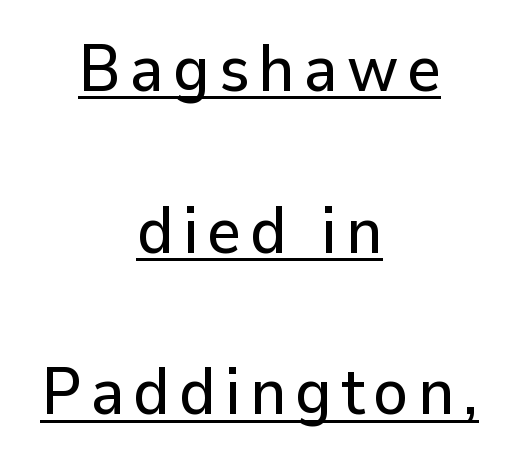
{"serif": "no", "italic": "no", "width": "normal", "stroke_contrast": "low", "x_height": "medium", "monospaced": "no", "underline": "yes", "align": "center", "line_spacing": "loose", "line_spacing_ratio": 2.45, "glyph_px": 66}
